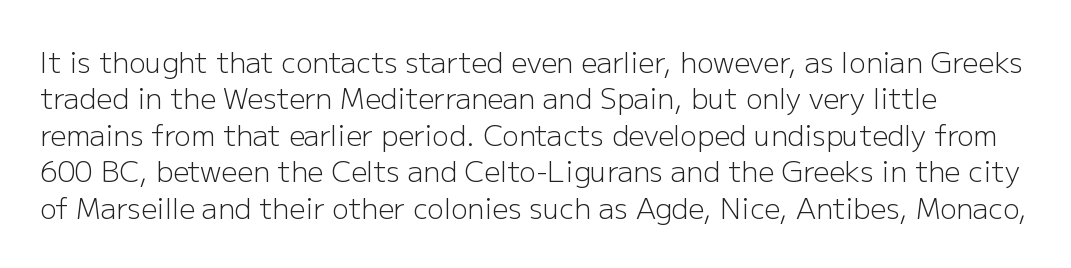
The cut favours lightness, reaching ordinary text weight at its darkest. The passage shown has conventional tracking throughout. The face used here is a sans, in the tradition of grotesques and geometrics. This is roman type, the default non-slanted kind. The specimen omits any rule beneath the text block's lines.
